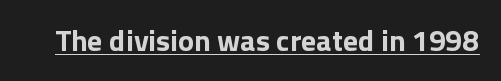
{"serif": "no", "italic": "no", "bold": "yes", "weight": "bold", "width": "normal", "stroke_contrast": "low", "x_height": "medium", "monospaced": "no", "underline": "yes", "letter_spacing": "normal", "letter_spacing_em": 0.0, "glyph_px": 30}
